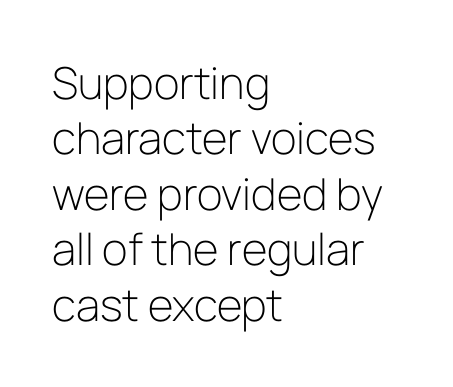
I'd call this a sans setting — the letters go barefoot. Students, note that the glyphs here touch the page at normal intervals. The specimen reads as upright at a glance. Is this a fixed-width face? No — the glyphs have proportional, varying widths. The ragged edge is on the right, which tells us the setting is flush left.
